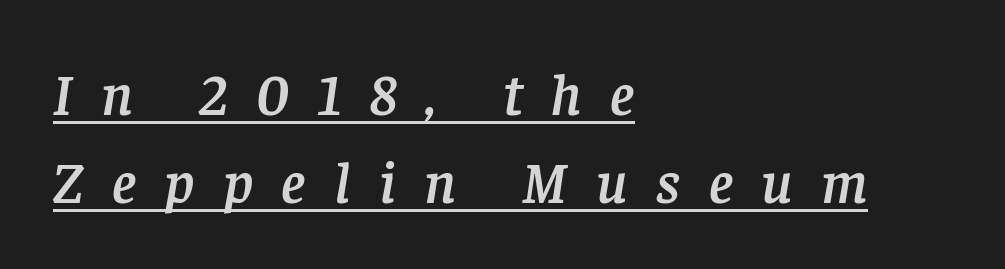
Q: Is the text italic (slanted)? A: Yes, it leans right by about 8 degrees.
Q: Is the typeface a serif or a sans-serif typeface? A: Serif.
Q: Is the text underlined? A: Yes.
Q: How is the paragraph aligned? A: Left-aligned.
Q: Is the spacing between letters normal or unusually wide? A: Unusually wide.
Q: Is the spacing between lines tight, normal or loose? A: Normal.
Q: Width (condensed, normal, or wide)? A: Normal.
Q: Stroke contrast? A: Low.
Q: x-height? A: Large.
Q: Monospaced? A: No.
